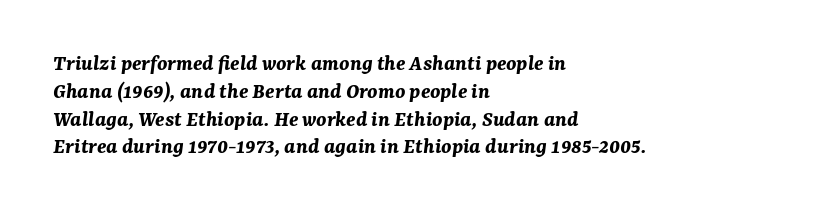
Anything drawn beneath the words? Only blank space. As a designer I'd log this as weight 700, bold. Is the type slanted? Yes — the strokes lean at a clear angle. The paragraph has a hard left edge and a soft right edge. The letters sit at their default tracking, neither squeezed nor spread.
